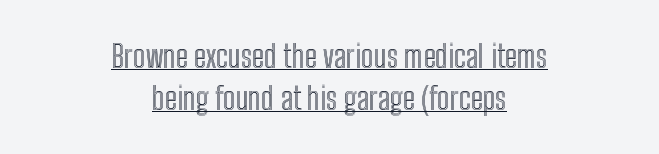
{"italic": "no", "width": "condensed", "x_height": "medium", "monospaced": "no", "underline": "yes", "align": "center", "line_spacing": "normal", "line_spacing_ratio": 1.34, "letter_spacing": "normal", "letter_spacing_em": 0.0, "glyph_px": 31}
